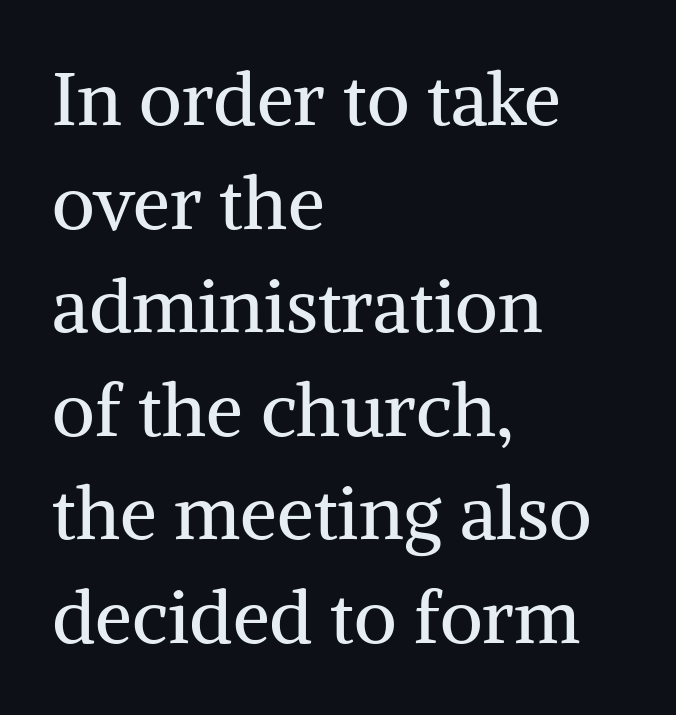
The image shows 74 px regular-weight serif type, upright; set left-aligned, normal line spacing (1.4x), normal letter spacing, not underlined; medium stroke contrast and a medium x-height.
